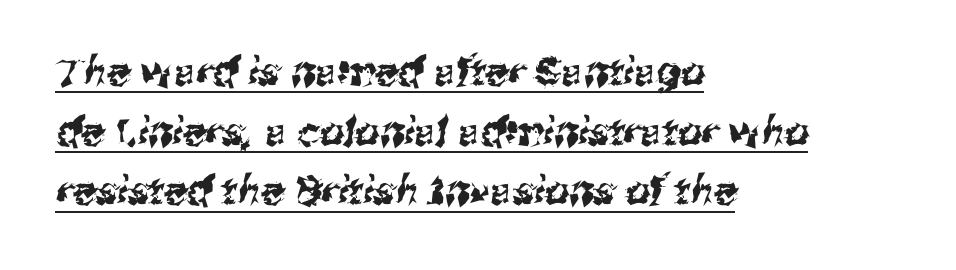
Short note: letters normally spaced. Honestly, the row spacing looks completely unremarkable. The typeface chosen for these lines omits serifs. You can see a thin bar hugging the bottom of the glyphs. The rendering uses natural spacing where letterforms have individual widths.
